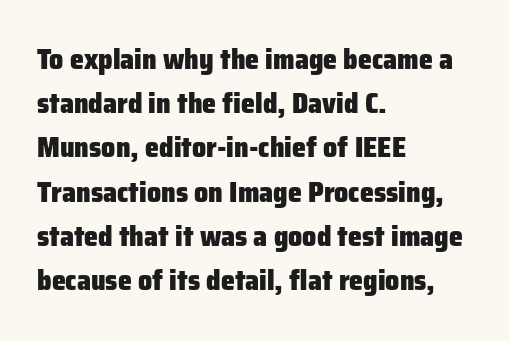
Q: Is the text bold? A: Yes.
Q: Is the text italic (slanted)? A: No, it is upright.
Q: Is the typeface a serif or a sans-serif typeface? A: Sans-serif.
Q: Is the text underlined? A: No.
Q: How is the paragraph aligned? A: Left-aligned.
Q: Is the spacing between letters normal or unusually wide? A: Normal.
Q: Is the spacing between lines tight, normal or loose? A: Normal.
Q: Width (condensed, normal, or wide)? A: Normal.
Q: Stroke contrast? A: Low.
Q: x-height? A: Medium.
Q: Monospaced? A: No.
